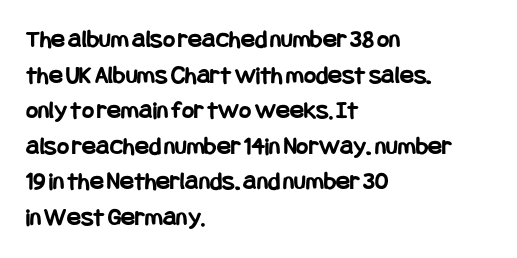
Descenders are the only things crossing below the line. Weight: bold. The tracking reads as untouched default to a designer's eye. A typesetter would mark this as roman, not italic.
